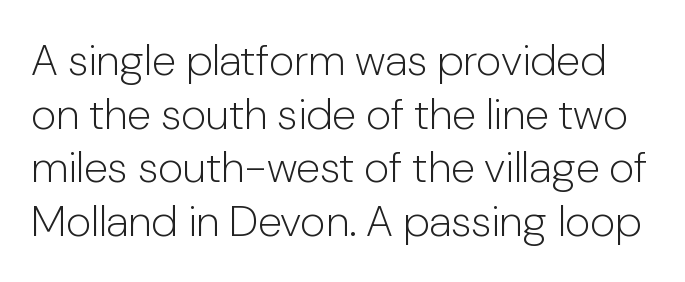
The image shows 44 px light sans-serif type, upright; set line spacing 1.22x, normal letter spacing, not underlined; low stroke contrast and a medium x-height.
